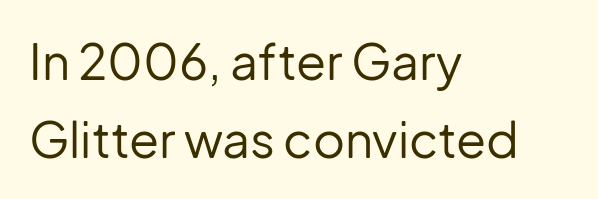
The image shows 49 px regular-weight sans-serif type, upright; set left-aligned, normal line spacing (1.6x), normal letter spacing, not underlined; low stroke contrast and a medium x-height.
